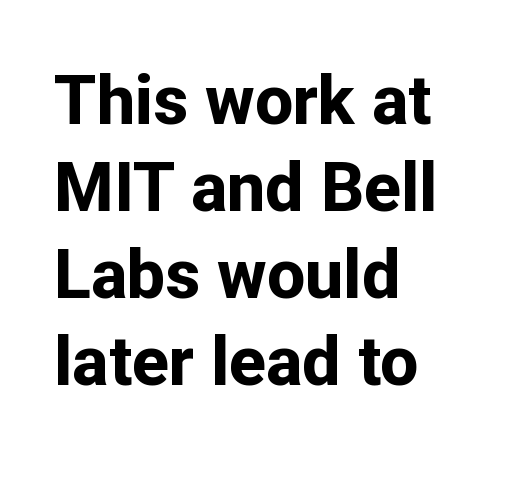
{"serif": "no", "italic": "no", "bold": "yes", "weight": "bold", "width": "normal", "stroke_contrast": "low", "x_height": "medium", "monospaced": "no", "underline": "no", "align": "left", "line_spacing": "normal", "line_spacing_ratio": 1.28, "letter_spacing": "normal", "letter_spacing_em": 0.0, "glyph_px": 68}
